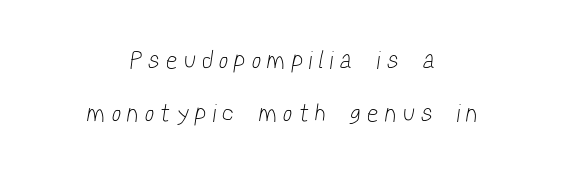
The image shows 25 px text type; set centered, loose line spacing (2.13x), unusually wide letter spacing (+0.33 em), not underlined.
